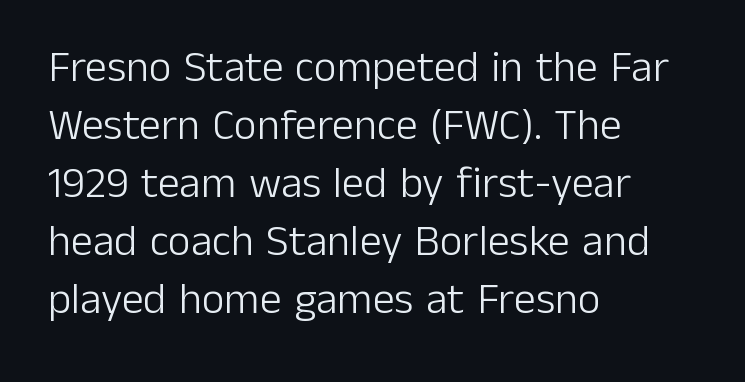
Q: Is the text bold? A: No.
Q: Is the text italic (slanted)? A: No, it is upright.
Q: Is the typeface a serif or a sans-serif typeface? A: Sans-serif.
Q: Is the text underlined? A: No.
Q: How is the paragraph aligned? A: Left-aligned.
Q: Is the spacing between letters normal or unusually wide? A: Normal.
Q: Is the spacing between lines tight, normal or loose? A: Normal.
Q: Width (condensed, normal, or wide)? A: Normal.
Q: Stroke contrast? A: Low.
Q: x-height? A: Medium.
Q: Monospaced? A: No.
